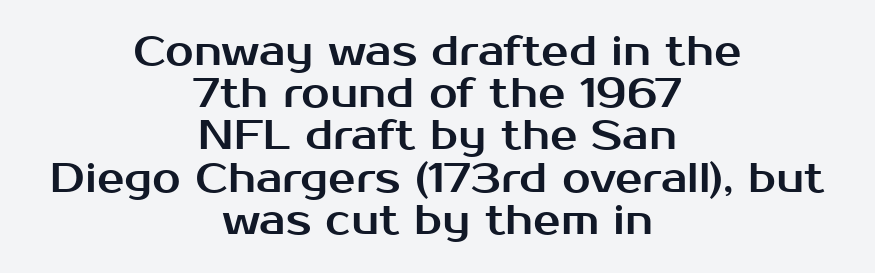
The image shows 41 px sans-serif type, upright; set centered, tight line spacing (1.03x), normal letter spacing, not underlined; medium stroke contrast and a medium x-height.
